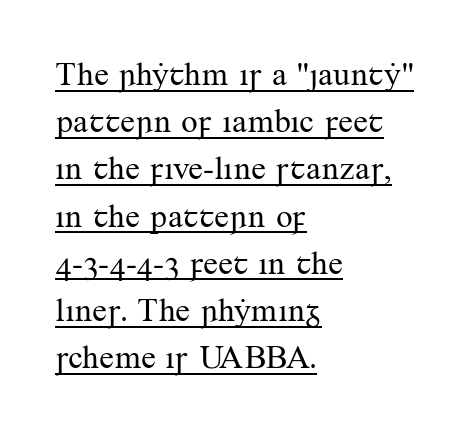
The image shows 33 px regular-weight serif type, upright; set left-aligned, normal line spacing (1.43x), normal letter spacing, underlined; medium stroke contrast and a small x-height.
